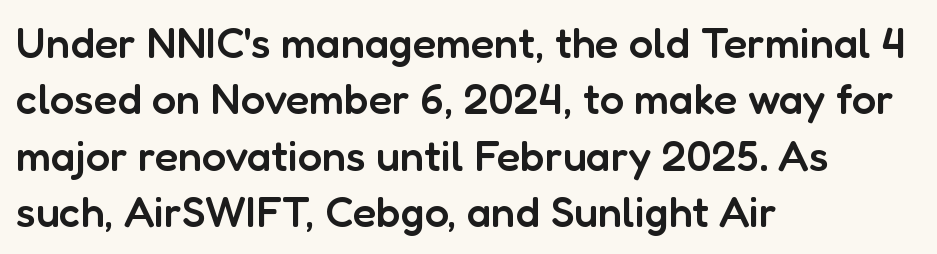
Q: Is the text bold? A: Semi-bold.
Q: Is the text italic (slanted)? A: No, it is upright.
Q: Is the typeface a serif or a sans-serif typeface? A: Sans-serif.
Q: Is the text underlined? A: No.
Q: How is the paragraph aligned? A: Left-aligned.
Q: Is the spacing between letters normal or unusually wide? A: Normal.
Q: Is the spacing between lines tight, normal or loose? A: Normal.
Q: Width (condensed, normal, or wide)? A: Normal.
Q: Stroke contrast? A: Low.
Q: x-height? A: Medium.
Q: Monospaced? A: No.
